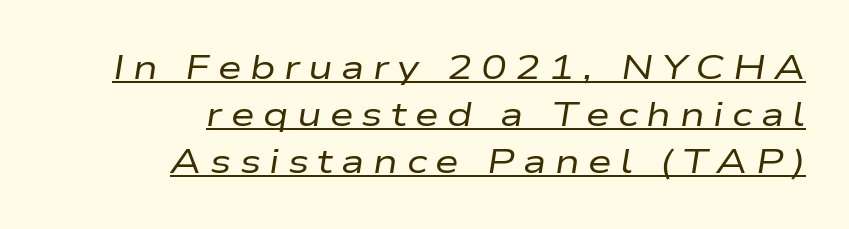
The image shows 34 px regular-weight, wide type, italic (leaning right); set right-aligned, normal line spacing (1.38x), unusually wide letter spacing (+0.25 em), underlined; low stroke contrast and a medium x-height.
